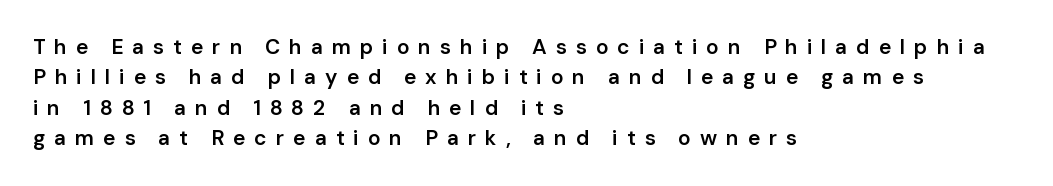
The vertical gap from one line to the next is medium. The axis of the letterforms is exactly vertical. Students, note that the glyphs here are deliberately spaced far apart. Honestly, there is no underline to notice here at all. Leftover space on each line is placed entirely after the last word.
